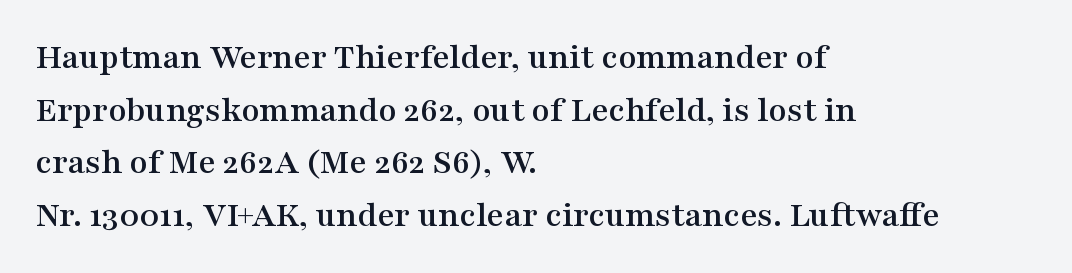
{"serif": "yes", "italic": "no", "width": "wide", "stroke_contrast": "medium", "x_height": "medium", "monospaced": "no", "underline": "no", "align": "left", "line_spacing": "normal", "line_spacing_ratio": 1.42, "letter_spacing": "normal", "letter_spacing_em": 0.0, "glyph_px": 37}
